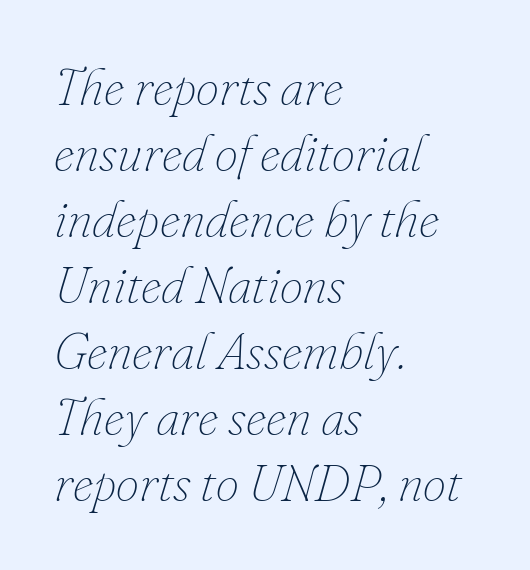
Q: Is the text bold? A: No.
Q: Is the text italic (slanted)? A: Yes, it leans right by about 16 degrees.
Q: Is the text underlined? A: No.
Q: How is the paragraph aligned? A: Left-aligned.
Q: Is the spacing between letters normal or unusually wide? A: Normal.
Q: Is the spacing between lines tight, normal or loose? A: Normal.
Q: Width (condensed, normal, or wide)? A: Normal.
Q: Stroke contrast? A: Low.
Q: x-height? A: Small.
Q: Monospaced? A: No.
